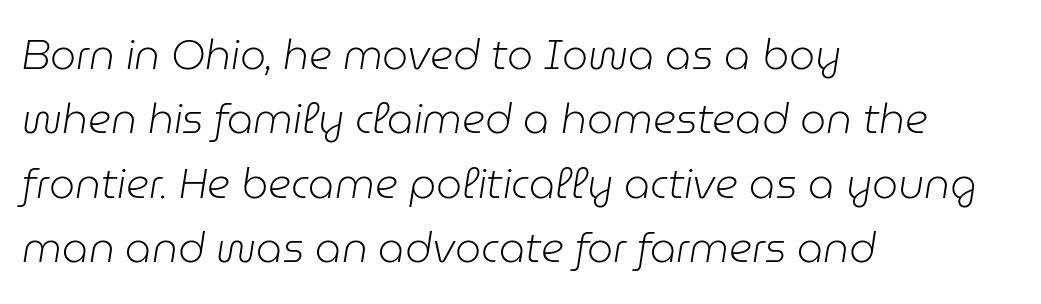
In terms of letterspacing, this is plain default setting. Lines of text with bare space underneath. Vertically, the passage feels balanced, rows spaced as you'd expect. No chunkiness to these letters — they're not bold. If you drew a ruler down the left edge, every line would touch it. A typesetter would call this proportional, since set widths differ per character.
